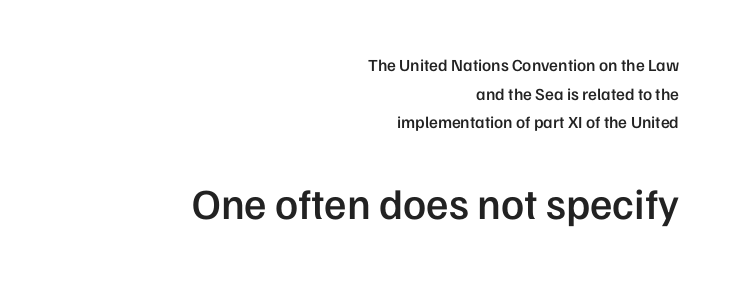
Baseline-to-baseline distance is the conventional proportion of letter height. Does extra space separate the letters? No, they use regular spacing. Is there any slant? The stems are plumb. Whoever set this made the second block the dominant, larger element.
